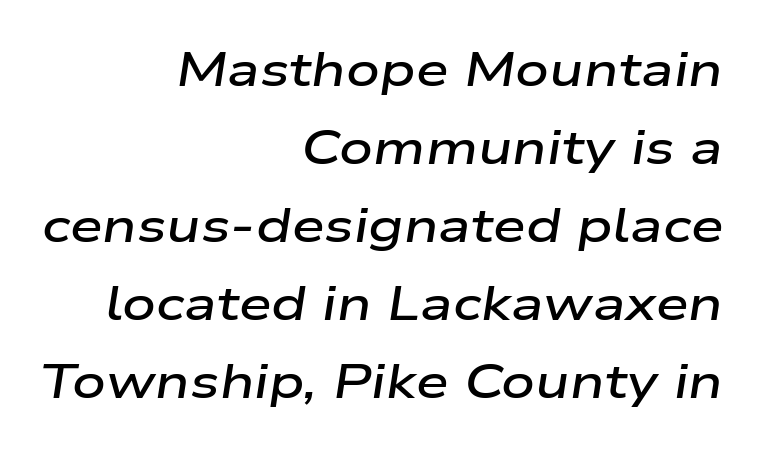
Q: Is the text bold? A: Semi-bold.
Q: Is the text italic (slanted)? A: Yes, it leans right by about 9 degrees.
Q: Is the text underlined? A: No.
Q: How is the paragraph aligned? A: Right-aligned.
Q: Is the spacing between letters normal or unusually wide? A: Normal.
Q: Is the spacing between lines tight, normal or loose? A: Normal.
Q: Width (condensed, normal, or wide)? A: Wide.
Q: Stroke contrast? A: Low.
Q: x-height? A: Medium.
Q: Monospaced? A: No.
